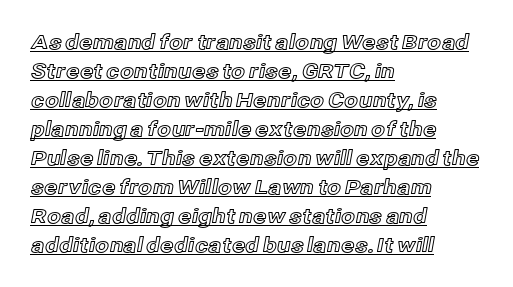
The image shows 20 px text type; set left-aligned, normal line spacing (1.45x), normal letter spacing, underlined.
